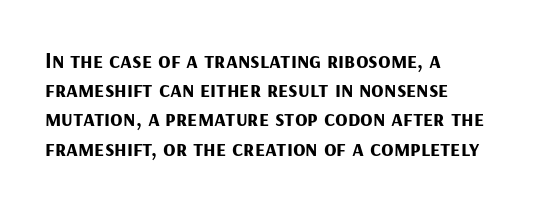
Is the block centered? No — it sits flush against the left margin. Strong, thick strokes mark this as bold type. Plain, unruled lines of type. Nothing unusual about the tracking: characters are spaced as the font intends. When letters stand straight like this, we call the style roman or upright. One glance says typical: line gaps are just what's usual.
